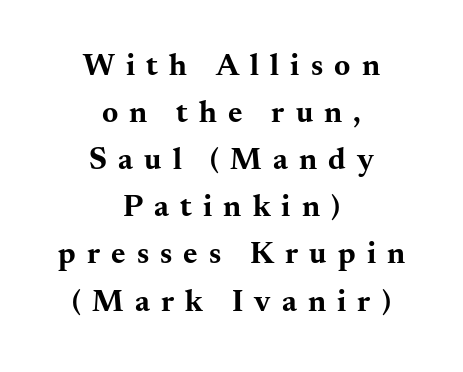
Q: Is the text bold? A: Yes.
Q: Is the text italic (slanted)? A: No, it is upright.
Q: Is the typeface a serif or a sans-serif typeface? A: Serif.
Q: Is the text underlined? A: No.
Q: How is the paragraph aligned? A: Centered.
Q: Is the spacing between letters normal or unusually wide? A: Unusually wide.
Q: Is the spacing between lines tight, normal or loose? A: Normal.
Q: Width (condensed, normal, or wide)? A: Wide.
Q: Stroke contrast? A: Medium.
Q: x-height? A: Small.
Q: Monospaced? A: No.
